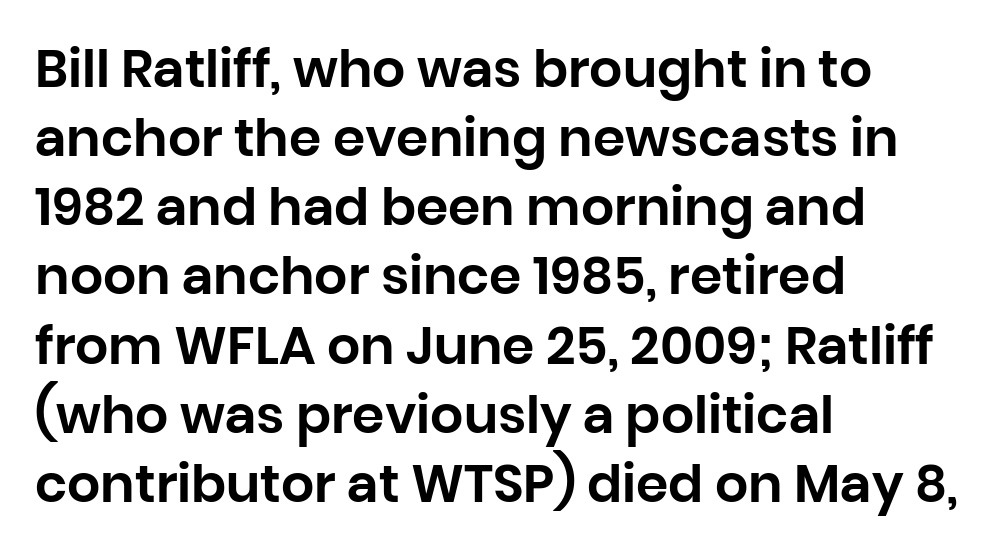
Q: Is the text italic (slanted)? A: No, it is upright.
Q: Is the typeface a serif or a sans-serif typeface? A: Sans-serif.
Q: Is the text underlined? A: No.
Q: How is the paragraph aligned? A: Left-aligned.
Q: Is the spacing between letters normal or unusually wide? A: Normal.
Q: Is the spacing between lines tight, normal or loose? A: Normal.
Q: Width (condensed, normal, or wide)? A: Normal.
Q: Stroke contrast? A: Low.
Q: x-height? A: Large.
Q: Monospaced? A: No.
